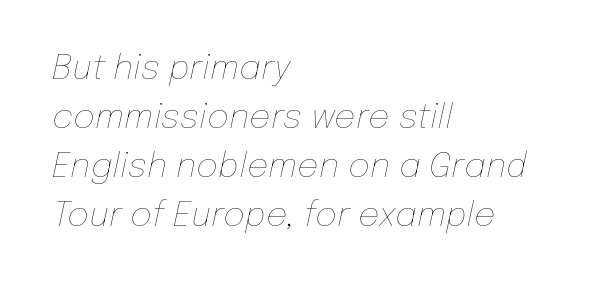
{"italic": "yes", "lean": "right", "slant_degrees": 12, "bold": "no", "weight": "thin", "width": "normal", "stroke_contrast": "low", "x_height": "medium", "monospaced": "no", "underline": "no", "align": "left", "line_spacing": "normal", "line_spacing_ratio": 1.44, "letter_spacing": "normal", "letter_spacing_em": 0.0, "glyph_px": 34}
